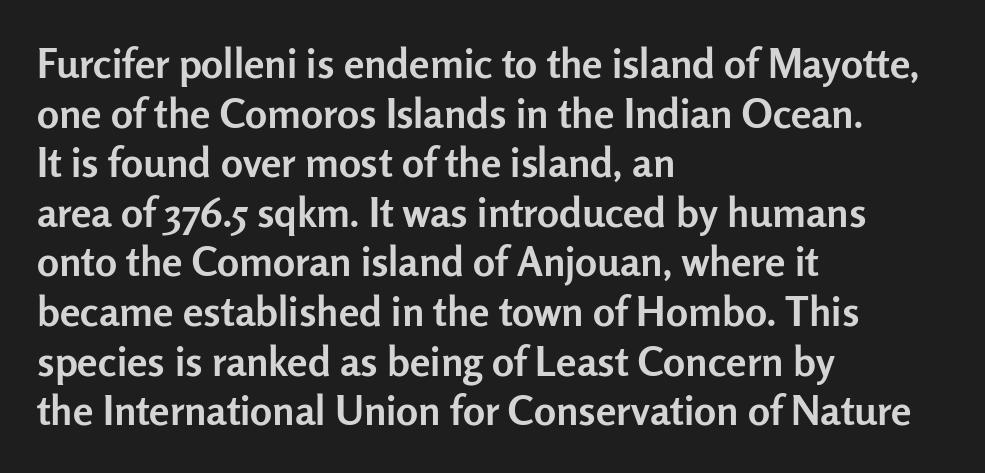
A typesetter would call this proportional, since set widths differ per character. Line starts are locked; line ends wander. Chunky letters — that's bold for sure. The glyphs are unaccompanied by any horizontal stroke below them.
